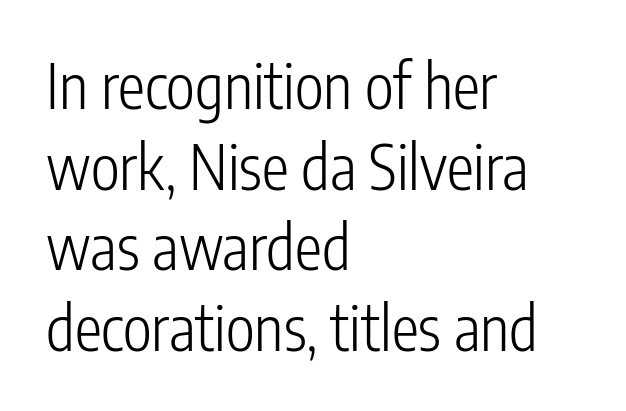
Underline: absent. This sample has the flowing, uneven cadence of proportional lettering. Summary of weight: not heavy and not bold. Quick note: not italic, upright. The line texture is even and compact thanks to regular tracking. Horizontally, the lines are justified to the leading edge only.
